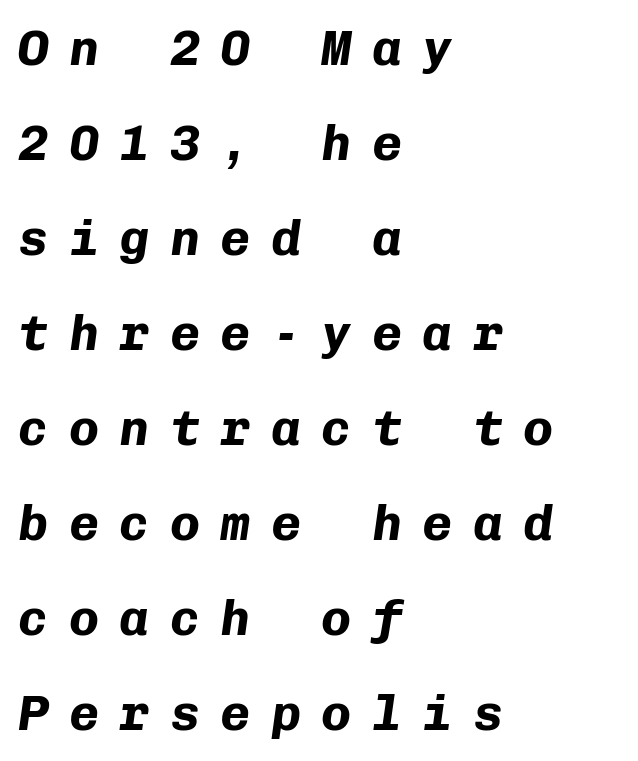
Q: Is the text bold? A: Yes.
Q: Is the text italic (slanted)? A: Yes, it leans right by about 8 degrees.
Q: Is the text underlined? A: No.
Q: How is the paragraph aligned? A: Left-aligned.
Q: Is the spacing between letters normal or unusually wide? A: Unusually wide.
Q: Is the spacing between lines tight, normal or loose? A: Loose.
Q: Width (condensed, normal, or wide)? A: Normal.
Q: Stroke contrast? A: Low.
Q: x-height? A: Medium.
Q: Monospaced? A: Yes.
